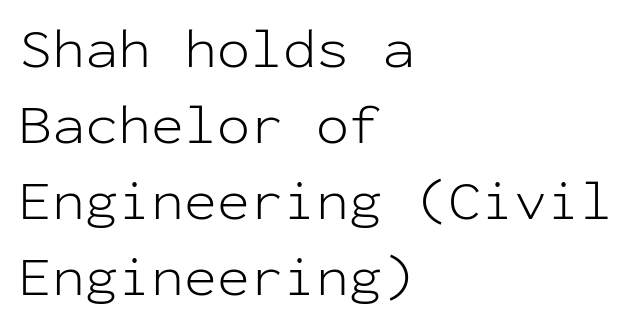
The strokes are not fattened; the text isn't bold. Characters remain perfectly vertical along every line. Bare-footed words on every line. Typographically, this falls in the sans-serif category. Does the copy run flush right? No — it runs flush left.
